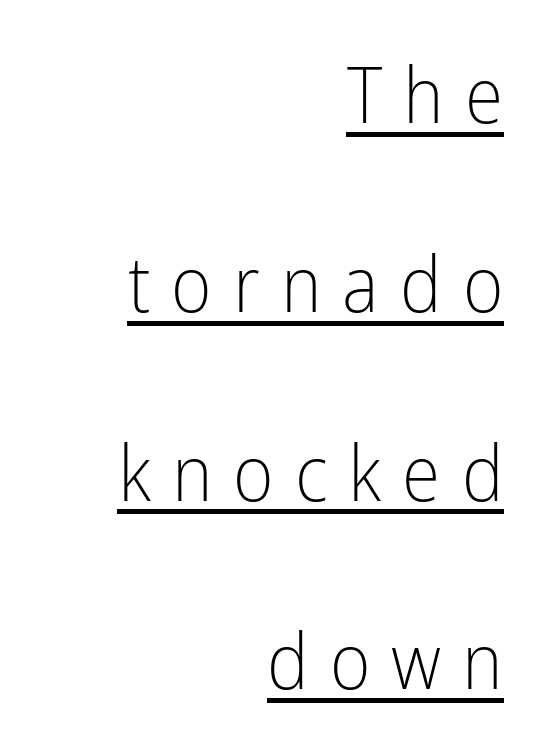
Q: Is the text bold? A: No.
Q: Is the text italic (slanted)? A: No, it is upright.
Q: Is the typeface a serif or a sans-serif typeface? A: Sans-serif.
Q: Is the text underlined? A: Yes.
Q: How is the paragraph aligned? A: Right-aligned.
Q: Is the spacing between letters normal or unusually wide? A: Unusually wide.
Q: Is the spacing between lines tight, normal or loose? A: Loose.
Q: Width (condensed, normal, or wide)? A: Condensed.
Q: Stroke contrast? A: Low.
Q: x-height? A: Medium.
Q: Monospaced? A: No.
